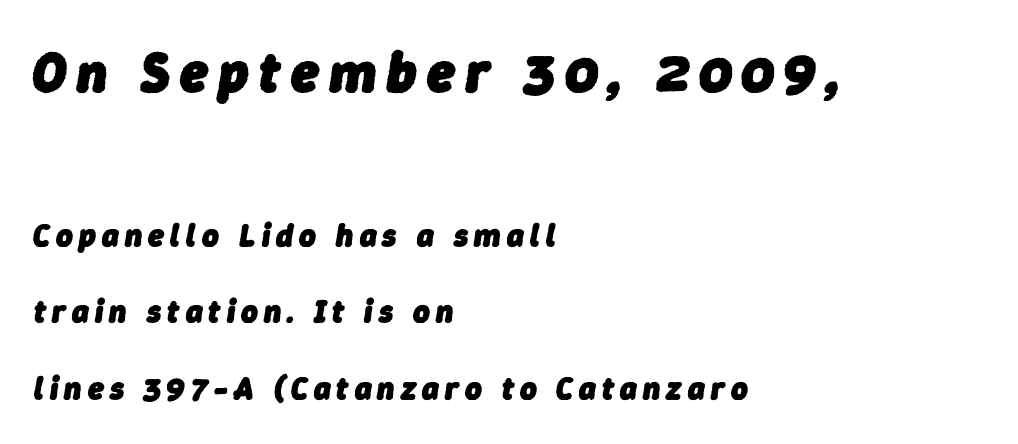
In terms of weight, the rendering is a true, heavy bold. A great deal of white space separates one row of letters from the next. No word sits above an underline. Casual observation: everything's shoved over to the left.
